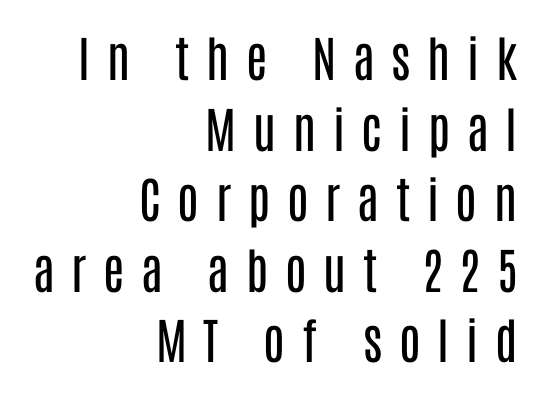
{"serif": "no", "italic": "no", "bold": "no", "weight": "regular", "width": "condensed", "stroke_contrast": "low", "x_height": "large", "monospaced": "no", "underline": "no", "align": "right", "line_spacing": "normal", "line_spacing_ratio": 1.44, "letter_spacing": "wide", "letter_spacing_em": 0.34, "glyph_px": 49}
